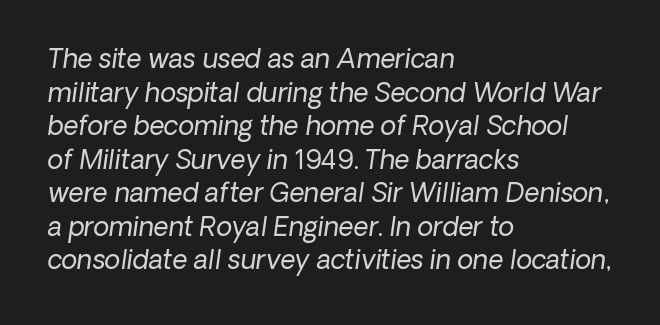
{"italic": "yes", "lean": "right", "slant_degrees": 8, "bold": "no", "underline": "no", "align": "left", "line_spacing": "normal", "line_spacing_ratio": 1.29, "letter_spacing": "normal", "letter_spacing_em": 0.0, "glyph_px": 26}
